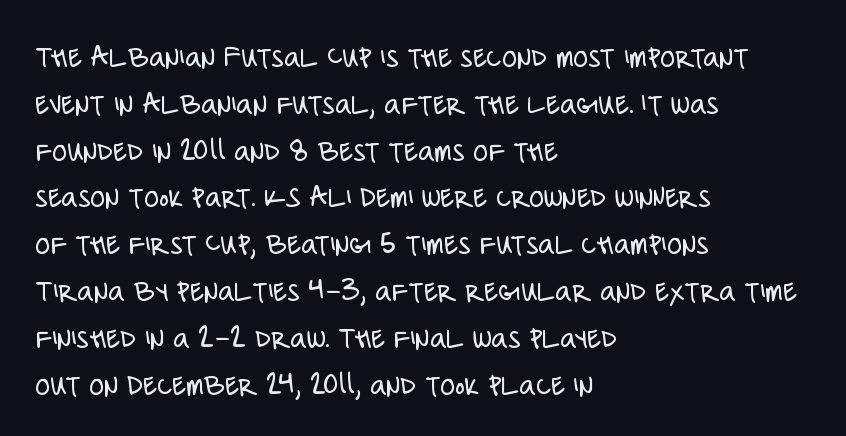
Default kerning and tracking; the words read as compact shapes. Stroke terminals: plain, sans-serif. Underlining? Definitely not there. You can tell it's not italic because the verticals are truly vertical.
